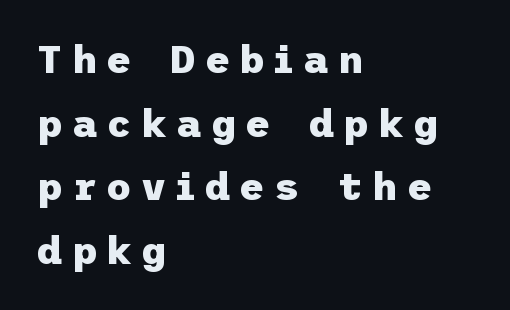
Q: Is the text bold? A: Yes.
Q: Is the text italic (slanted)? A: No, it is upright.
Q: Is the typeface a serif or a sans-serif typeface? A: Sans-serif.
Q: Is the text underlined? A: No.
Q: How is the paragraph aligned? A: Left-aligned.
Q: Is the spacing between letters normal or unusually wide? A: Unusually wide.
Q: Is the spacing between lines tight, normal or loose? A: Normal.
Q: Width (condensed, normal, or wide)? A: Normal.
Q: Stroke contrast? A: Low.
Q: x-height? A: Medium.
